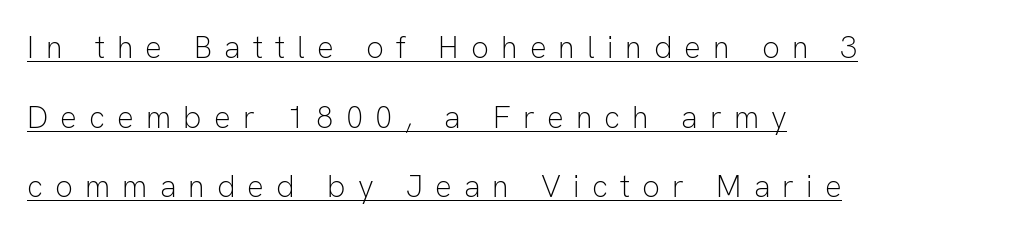
The sample's only ornament is a line tracing under the words. Does the type have serifs? No, each stem ends abruptly. These lines stand farther apart than default settings would place them. A student would call this left alignment; a typographer would say flush left, rag right.
